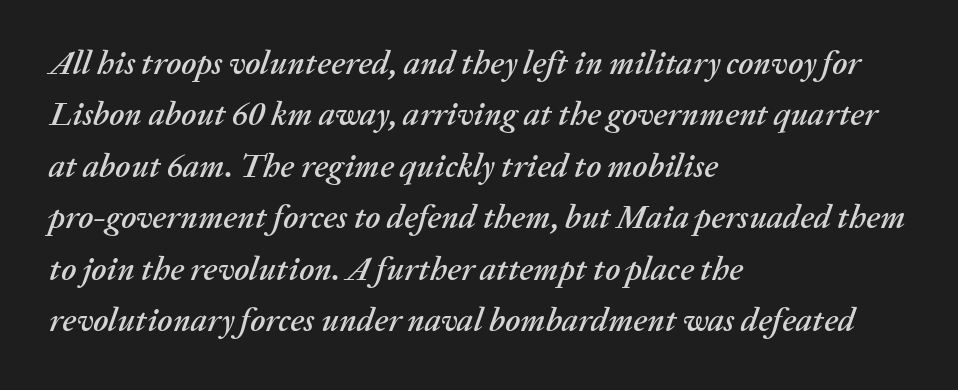
Q: Is the text italic (slanted)? A: Yes, it leans right by about 20 degrees.
Q: Is the text underlined? A: No.
Q: How is the paragraph aligned? A: Left-aligned.
Q: Is the spacing between letters normal or unusually wide? A: Normal.
Q: Is the spacing between lines tight, normal or loose? A: Normal.
Q: Width (condensed, normal, or wide)? A: Normal.
Q: Stroke contrast? A: Medium.
Q: x-height? A: Medium.
Q: Monospaced? A: No.
